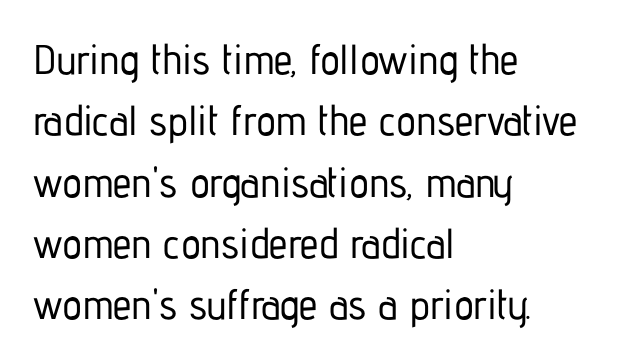
The image shows 42 px condensed sans-serif type, upright; set left-aligned, normal line spacing (1.46x), normal letter spacing, not underlined; low stroke contrast and a medium x-height.
